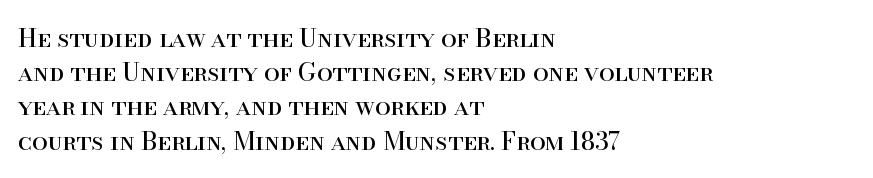
{"italic": "no", "bold": "no", "underline": "no", "align": "left", "line_spacing": "normal", "line_spacing_ratio": 1.37, "letter_spacing": "normal", "letter_spacing_em": 0.0, "glyph_px": 25}
